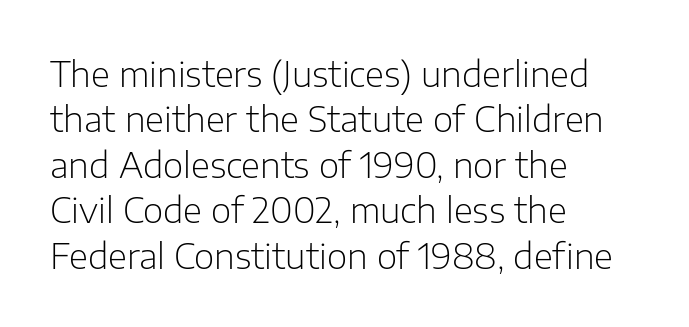
The image shows 35 px light sans-serif type, upright; set left-aligned, normal line spacing (1.3x), normal letter spacing, not underlined; low stroke contrast and a medium x-height.
